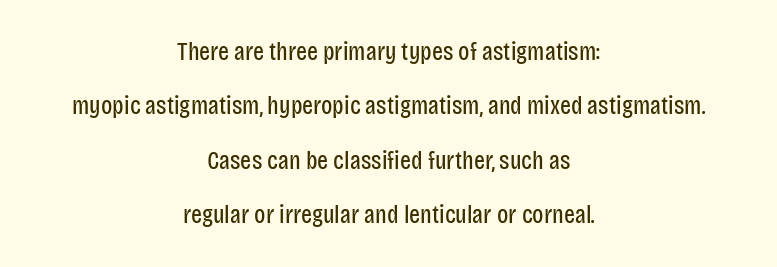
{"italic": "no", "bold": "no", "underline": "no", "align": "center", "line_spacing": "loose", "line_spacing_ratio": 2.09, "letter_spacing": "normal", "letter_spacing_em": 0.0, "glyph_px": 26}
